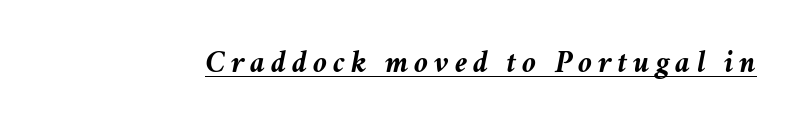
These lines were composed using italics. The sample's only ornament is a line tracing under the words. Each letter keeps its own natural width here, so spacing adapts to shape. Bold? Absolutely — the strokes are thick and heavy.
